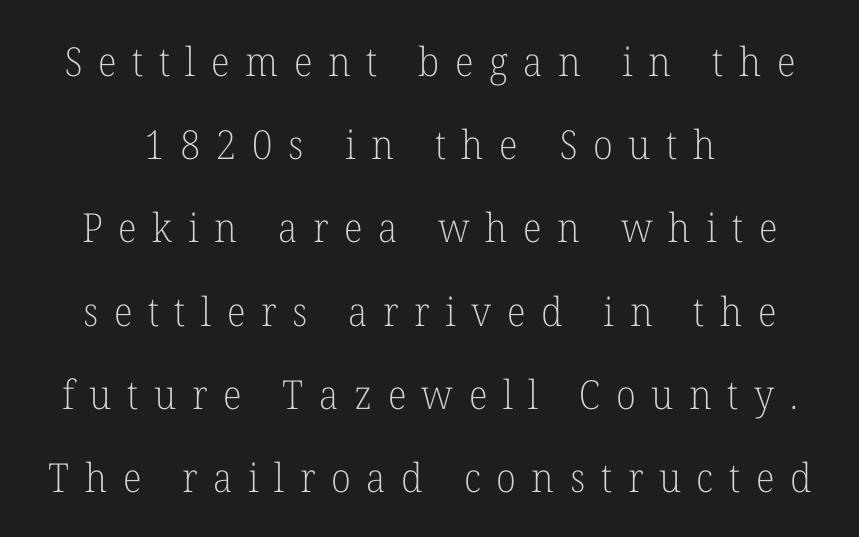
{"serif": "yes", "italic": "no", "bold": "no", "weight": "light", "width": "normal", "stroke_contrast": "low", "x_height": "medium", "monospaced": "no", "underline": "no", "line_spacing": "loose", "line_spacing_ratio": 2.08, "letter_spacing": "wide", "letter_spacing_em": 0.39, "glyph_px": 40}
